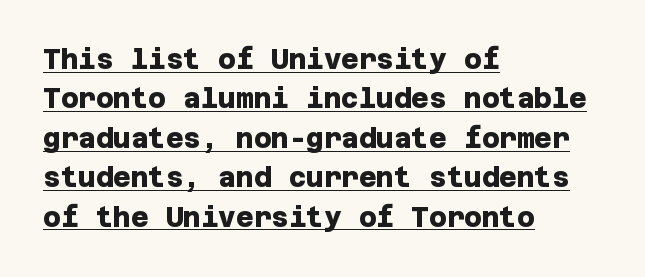
The image shows 27 px bold type; set left-aligned, normal line spacing (1.46x), normal letter spacing, underlined.
